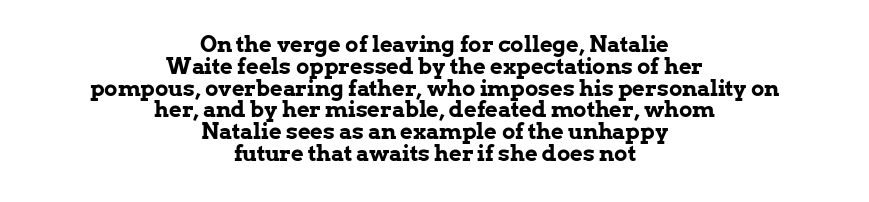
{"italic": "no", "bold": "yes", "underline": "no", "align": "center", "line_spacing": "tight", "line_spacing_ratio": 0.99, "letter_spacing": "normal", "letter_spacing_em": 0.0, "glyph_px": 22}
